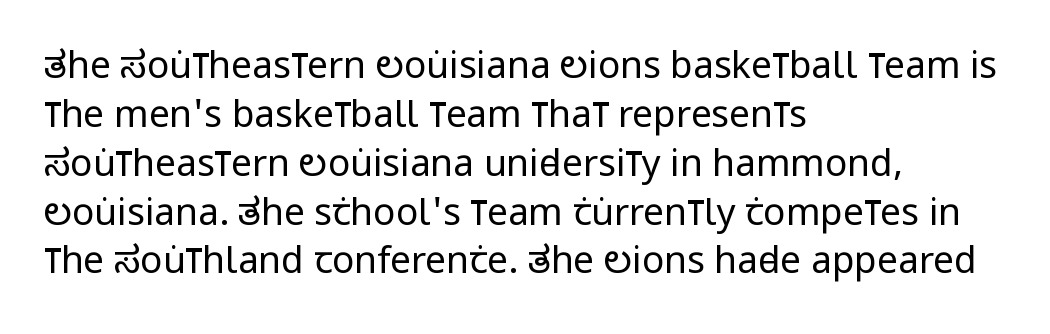
You could call the tracking neutral — neither tight nor loose. Unmarked baselines from the first word to the last. Character widths vary here, with narrow letters taking less room than wide ones. Note: no serifs on the glyphs.
